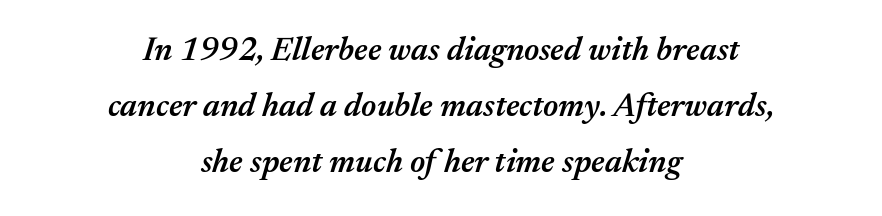
The whole block is typeset with a tilt. Standard letterfit; no display-style spreading of the glyphs. Compared with an ordinary text face, these strokes are moderately heavier — a semibold. A typesetter would call this proportional, since set widths differ per character.
